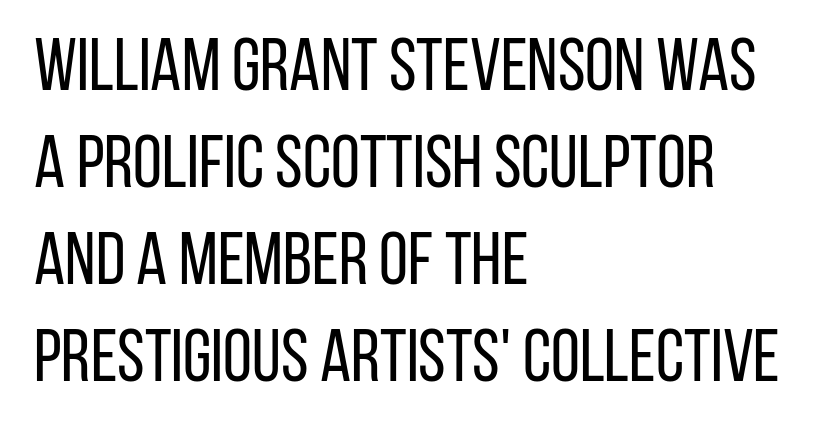
{"serif": "no", "italic": "no", "bold": "no", "weight": "regular", "width": "condensed", "stroke_contrast": "low", "x_height": "large", "monospaced": "no", "underline": "no", "align": "left", "line_spacing": "normal", "line_spacing_ratio": 1.31, "letter_spacing": "normal", "letter_spacing_em": 0.0, "glyph_px": 74}
